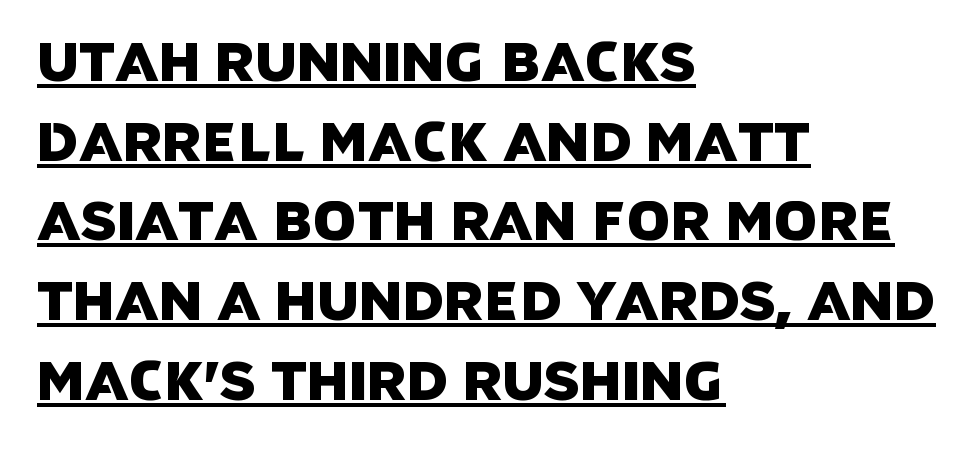
{"serif": "no", "width": "normal", "stroke_contrast": "low", "x_height": "large", "monospaced": "no", "underline": "yes", "align": "left", "line_spacing": "normal", "line_spacing_ratio": 1.45, "letter_spacing": "normal", "letter_spacing_em": 0.0, "glyph_px": 55}
